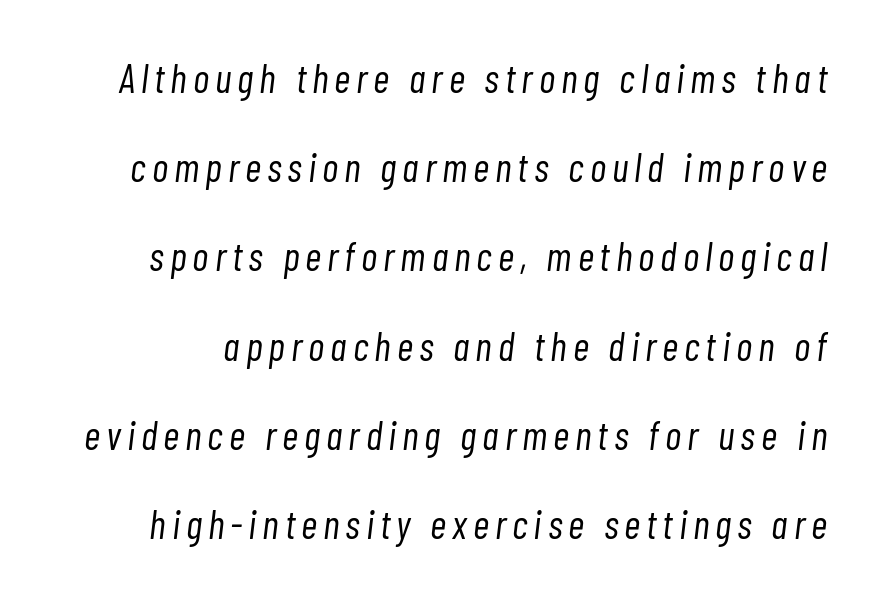
Q: Is the text bold? A: No.
Q: Is the text italic (slanted)? A: Yes, it leans right by about 7 degrees.
Q: Is the text underlined? A: No.
Q: Is the spacing between lines tight, normal or loose? A: Loose.
Q: Width (condensed, normal, or wide)? A: Condensed.
Q: Stroke contrast? A: Low.
Q: x-height? A: Medium.
Q: Monospaced? A: No.
